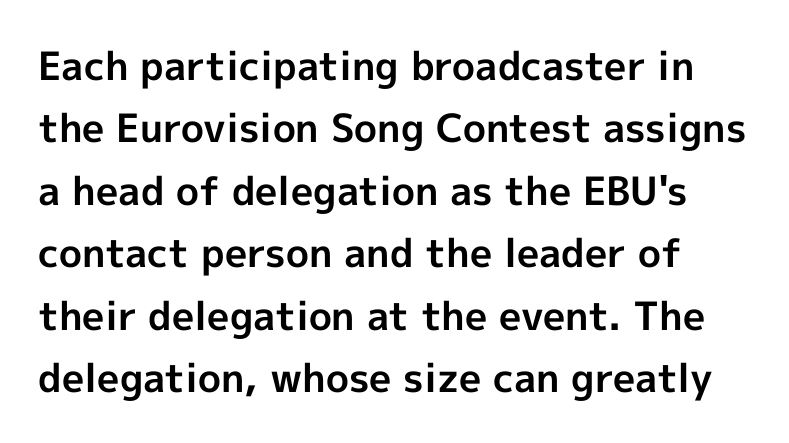
The image shows 39 px bold sans-serif type, upright; set normal line spacing (1.6x), normal letter spacing, not underlined; a medium x-height.
